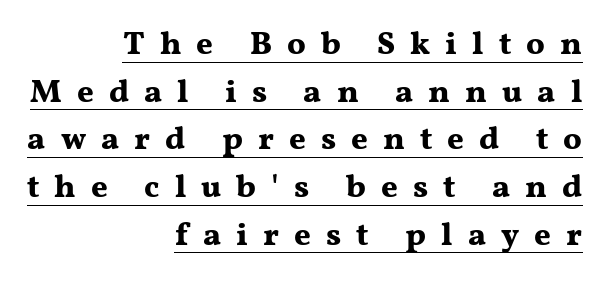
Q: Is the text bold? A: Yes.
Q: Is the text italic (slanted)? A: No, it is upright.
Q: Is the typeface a serif or a sans-serif typeface? A: Serif.
Q: Is the text underlined? A: Yes.
Q: How is the paragraph aligned? A: Right-aligned.
Q: Is the spacing between letters normal or unusually wide? A: Unusually wide.
Q: Is the spacing between lines tight, normal or loose? A: Normal.
Q: Width (condensed, normal, or wide)? A: Wide.
Q: Stroke contrast? A: Medium.
Q: x-height? A: Medium.
Q: Monospaced? A: No.
